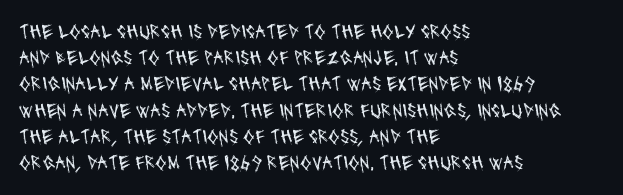
Q: Is the text bold? A: No.
Q: Is the text underlined? A: No.
Q: How is the paragraph aligned? A: Left-aligned.
Q: Is the spacing between letters normal or unusually wide? A: Normal.
Q: Is the spacing between lines tight, normal or loose? A: Normal.
